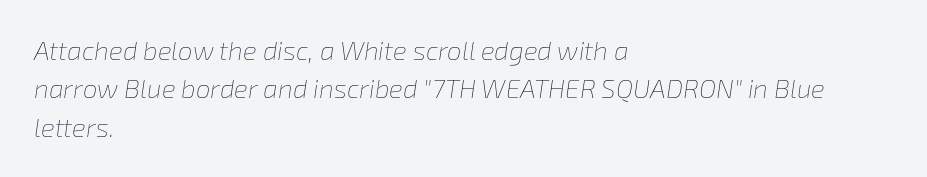
Characters follow at the spacing the type designer built in. A clean baseline with only descenders dipping below it. How would I describe the line gaps? Plain and ordinary. You can tell it's italic because the verticals aren't actually vertical. Which margin do the lines hug? The left one — the right edge is uneven.
